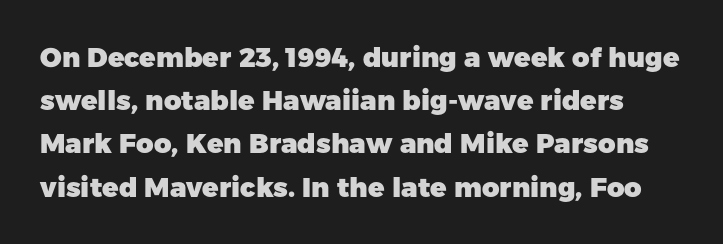
Q: Is the text bold? A: Yes.
Q: Is the text italic (slanted)? A: No, it is upright.
Q: Is the text underlined? A: No.
Q: Is the spacing between letters normal or unusually wide? A: Normal.
Q: Is the spacing between lines tight, normal or loose? A: Normal.
